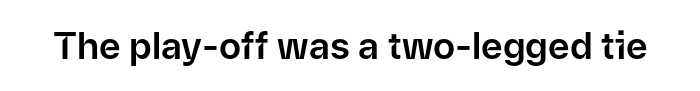
Q: Is the text italic (slanted)? A: No, it is upright.
Q: Is the typeface a serif or a sans-serif typeface? A: Sans-serif.
Q: Is the text underlined? A: No.
Q: Is the spacing between letters normal or unusually wide? A: Normal.
Q: Width (condensed, normal, or wide)? A: Normal.
Q: Stroke contrast? A: Low.
Q: x-height? A: Medium.
Q: Monospaced? A: No.
